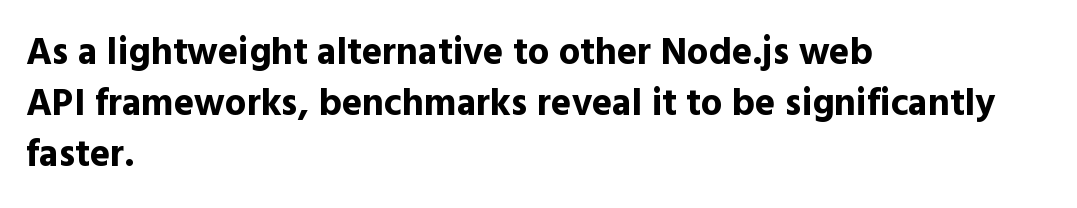
{"serif": "no", "italic": "no", "bold": "yes", "weight": "bold", "width": "normal", "x_height": "medium", "monospaced": "no", "underline": "no", "align": "left", "line_spacing": "normal", "line_spacing_ratio": 1.34, "letter_spacing": "normal", "letter_spacing_em": 0.0, "glyph_px": 38}
